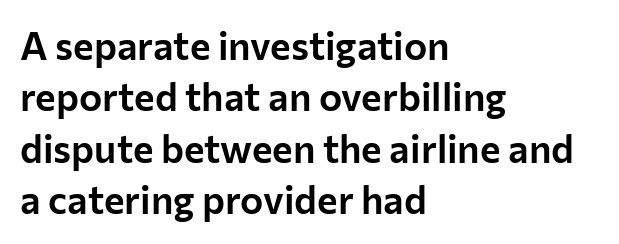
Classification — sans serif. Tracking here is standard; glyphs follow each other at the usual distance. The ragged edge is on the right, which tells us the setting is flush left. Check the space under the baseline: it is left empty.
